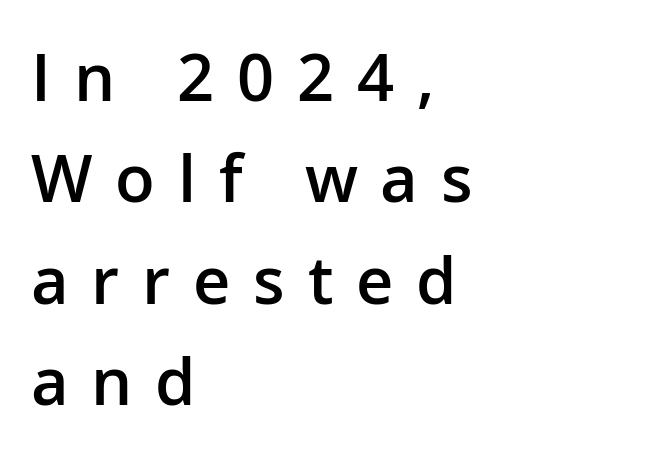
The image shows 65 px semibold sans-serif type, upright; set left-aligned, normal line spacing (1.56x), unusually wide letter spacing (+0.35 em), not underlined; low stroke contrast and a medium x-height.
